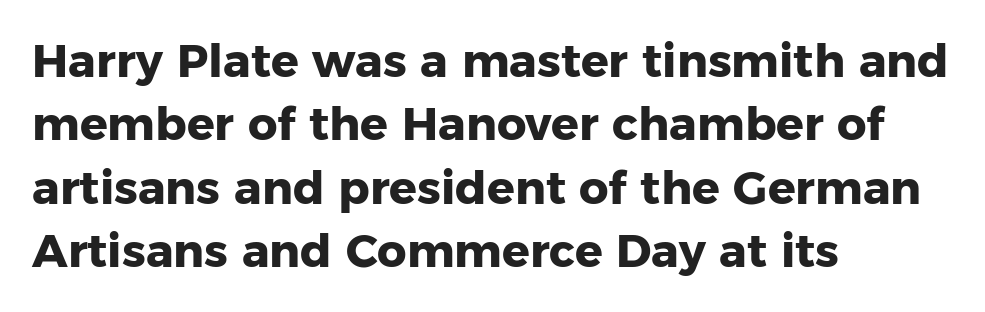
Does extra space separate the letters? No, they use regular spacing. The characters display no serif detailing; their extremities are plain. You could not count columns in this text — the font is proportionally spaced. Honestly, the row spacing looks completely unremarkable. The foot of each line stays bare and open. A full-strength bold gives these letters their thick strokes.
